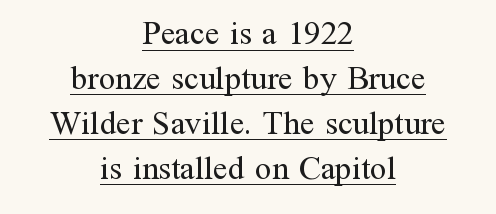
Q: Is the text bold? A: No.
Q: Is the text italic (slanted)? A: No, it is upright.
Q: Is the typeface a serif or a sans-serif typeface? A: Serif.
Q: Is the text underlined? A: Yes.
Q: How is the paragraph aligned? A: Centered.
Q: Is the spacing between letters normal or unusually wide? A: Normal.
Q: Is the spacing between lines tight, normal or loose? A: Normal.
Q: Width (condensed, normal, or wide)? A: Normal.
Q: Stroke contrast? A: Medium.
Q: x-height? A: Medium.
Q: Monospaced? A: No.
